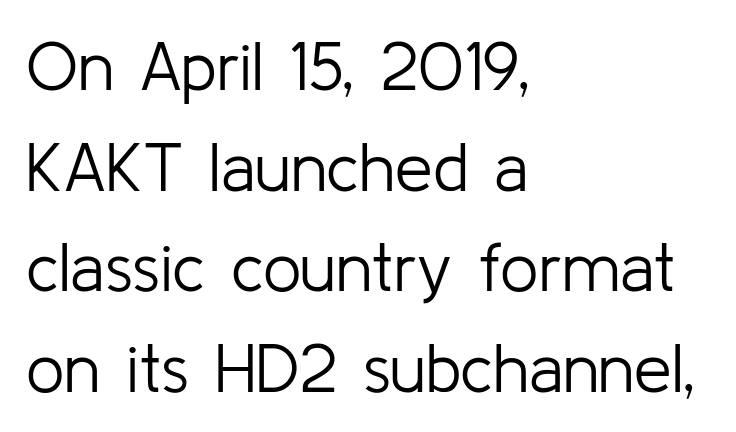
The image shows 68 px light sans-serif type, upright; set left-aligned, normal line spacing (1.48x), normal letter spacing, not underlined; low stroke contrast and a medium x-height.
